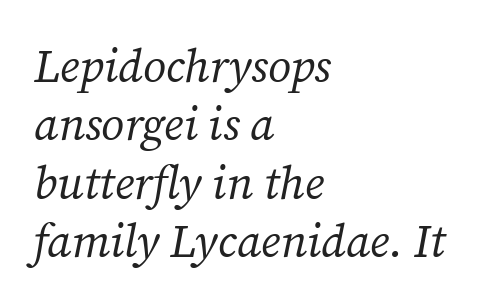
Q: Is the text bold? A: No.
Q: Is the text italic (slanted)? A: Yes, it leans right by about 12 degrees.
Q: Is the typeface a serif or a sans-serif typeface? A: Serif.
Q: Is the text underlined? A: No.
Q: How is the paragraph aligned? A: Left-aligned.
Q: Is the spacing between letters normal or unusually wide? A: Normal.
Q: Is the spacing between lines tight, normal or loose? A: Normal.
Q: Width (condensed, normal, or wide)? A: Normal.
Q: Stroke contrast? A: Medium.
Q: x-height? A: Medium.
Q: Monospaced? A: No.
